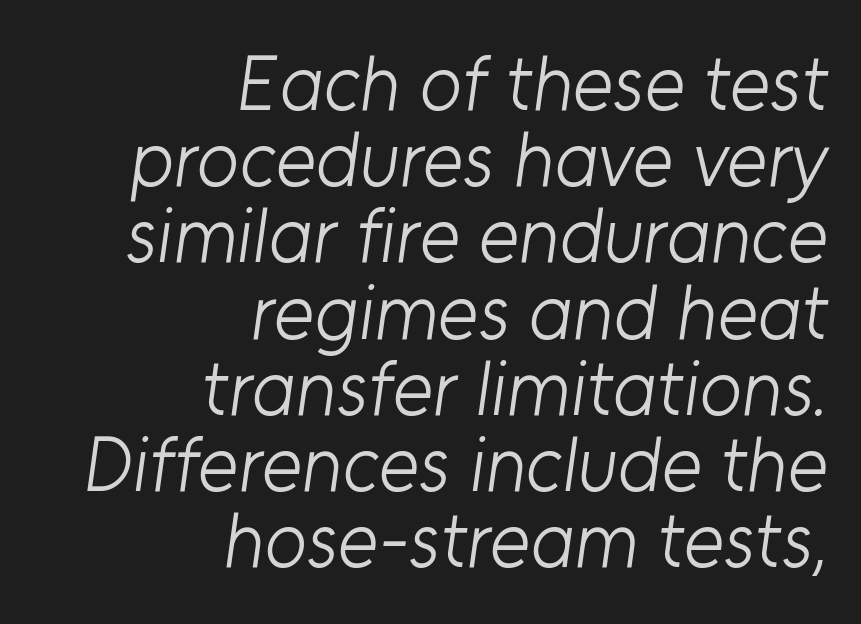
Proportional: the letters do not fall into vertical columns. These lines are composed in type without serifs. The space between consecutive lines is stingy. The passage shown is not underscored anywhere. The letters look calm and open, with moderate or lighter stems. The lines in this sample share a right terminus and differ only in where they begin.
